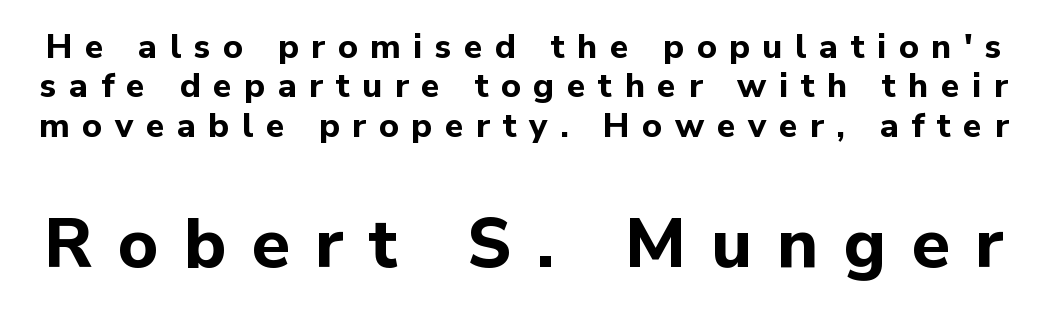
Bare-footed words on every line. The second block has been scaled up relative to the first. Weight check: bold — yes, fully. Compared with typical body copy, the letter spacing here is much looser.
